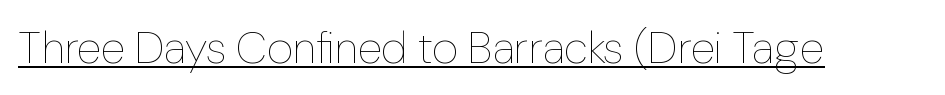
The image shows 45 px thin type, upright; set normal letter spacing, underlined; low stroke contrast and a medium x-height.
